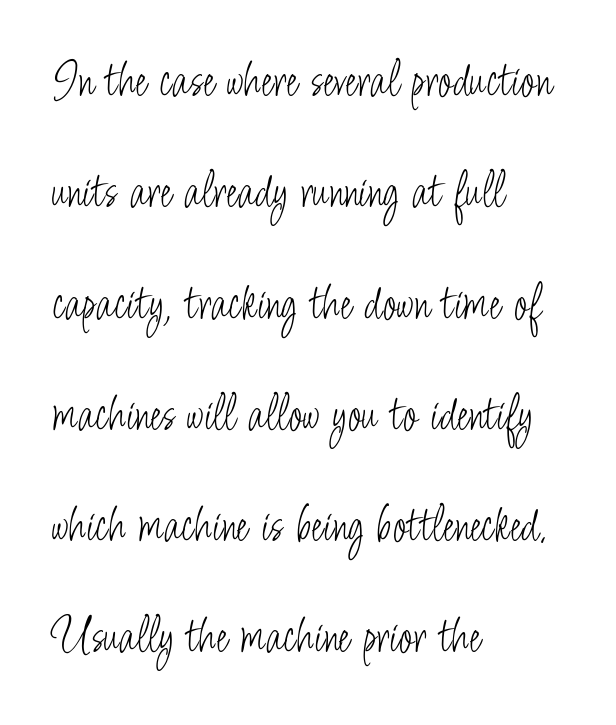
The image shows 52 px light, condensed sans-serif type; set left-aligned, loose line spacing (2.14x), normal letter spacing, not underlined; low stroke contrast and a small x-height.
